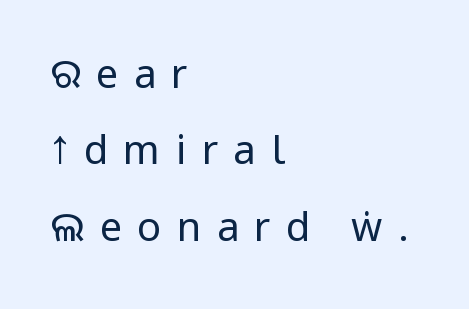
Q: Is the text bold? A: No.
Q: Is the text italic (slanted)? A: No, it is upright.
Q: Is the typeface a serif or a sans-serif typeface? A: Sans-serif.
Q: Is the text underlined? A: No.
Q: How is the paragraph aligned? A: Left-aligned.
Q: Is the spacing between letters normal or unusually wide? A: Unusually wide.
Q: Is the spacing between lines tight, normal or loose? A: Loose.
Q: Width (condensed, normal, or wide)? A: Condensed.
Q: Stroke contrast? A: Low.
